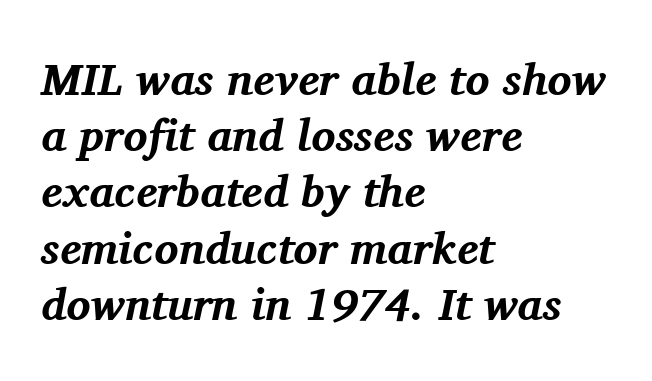
{"serif": "yes", "italic": "yes", "lean": "right", "slant_degrees": 11, "bold": "yes", "weight": "bold", "width": "normal", "stroke_contrast": "medium", "x_height": "medium", "monospaced": "no", "underline": "no", "align": "left", "line_spacing": "normal", "line_spacing_ratio": 1.25, "letter_spacing": "normal", "letter_spacing_em": 0.0, "glyph_px": 45}
